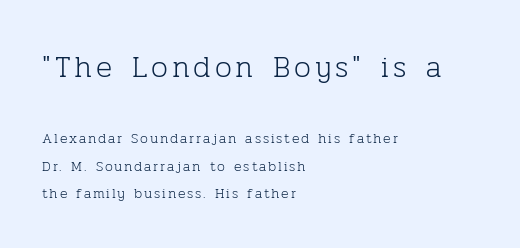
{"serif": "yes", "italic": "no", "bold": "no", "weight": "light", "width": "normal", "stroke_contrast": "low", "x_height": "medium", "monospaced": "no", "underline": "no", "align": "left", "line_spacing": "loose", "line_spacing_ratio": 1.99, "larger_block": "first", "size_ratio": 2.14, "glyph_px": 30}
